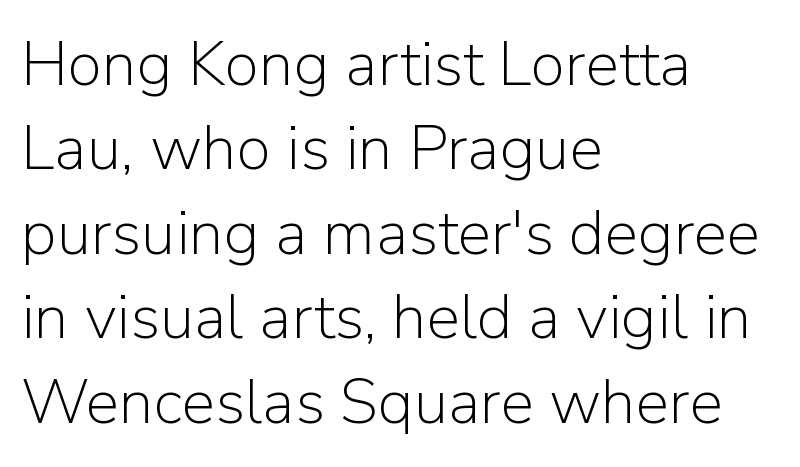
{"serif": "no", "italic": "no", "bold": "no", "weight": "light", "width": "normal", "stroke_contrast": "low", "x_height": "medium", "monospaced": "no", "underline": "no", "align": "left", "line_spacing": "normal", "line_spacing_ratio": 1.34, "letter_spacing": "normal", "letter_spacing_em": 0.0, "glyph_px": 63}
